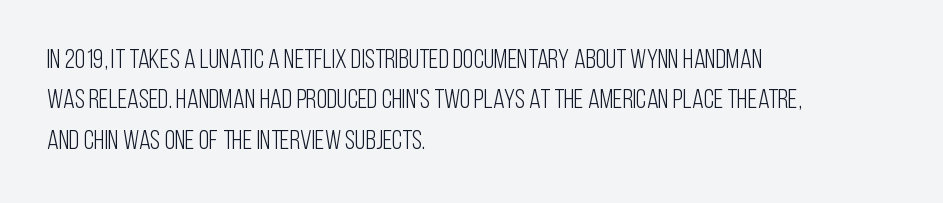
{"italic": "no", "bold": "no", "underline": "no", "align": "left", "line_spacing": "normal", "line_spacing_ratio": 1.5, "letter_spacing": "normal", "letter_spacing_em": 0.0, "glyph_px": 27}
